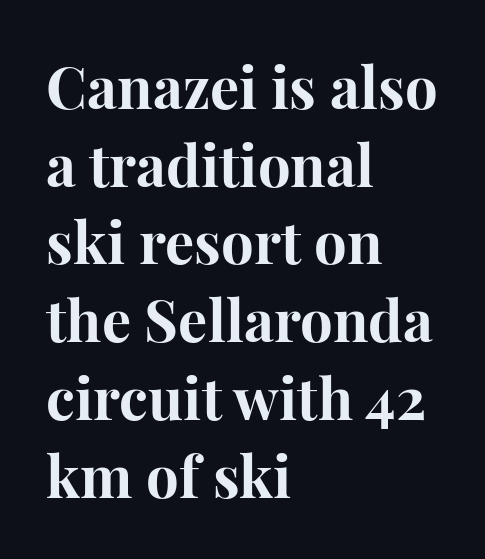
The image shows 58 px bold serif type, upright; set left-aligned, normal line spacing (1.34x), normal letter spacing, not underlined; high stroke contrast and a medium x-height.
